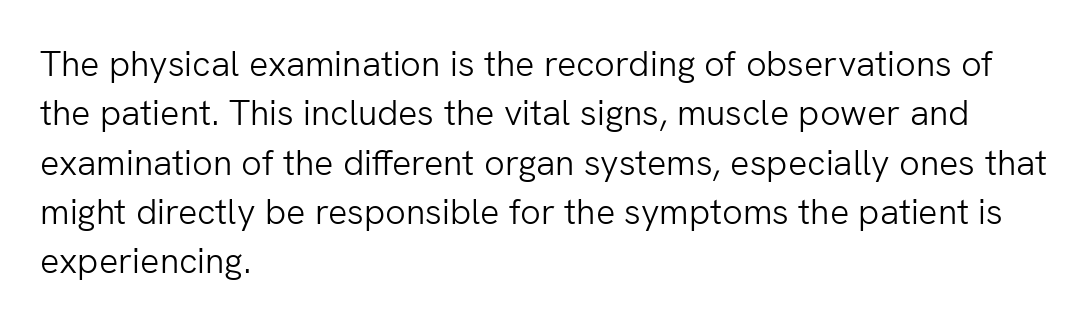
Q: Is the text bold? A: No.
Q: Is the text italic (slanted)? A: No, it is upright.
Q: Is the typeface a serif or a sans-serif typeface? A: Sans-serif.
Q: Is the text underlined? A: No.
Q: How is the paragraph aligned? A: Left-aligned.
Q: Is the spacing between letters normal or unusually wide? A: Normal.
Q: Is the spacing between lines tight, normal or loose? A: Normal.
Q: Width (condensed, normal, or wide)? A: Normal.
Q: Stroke contrast? A: Low.
Q: x-height? A: Medium.
Q: Monospaced? A: No.
